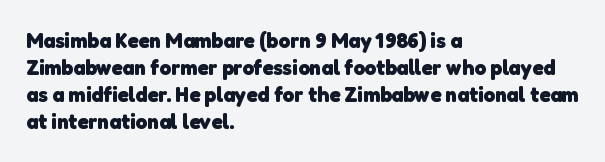
Q: Is the text bold? A: Yes.
Q: Is the text underlined? A: No.
Q: How is the paragraph aligned? A: Left-aligned.
Q: Is the spacing between letters normal or unusually wide? A: Normal.
